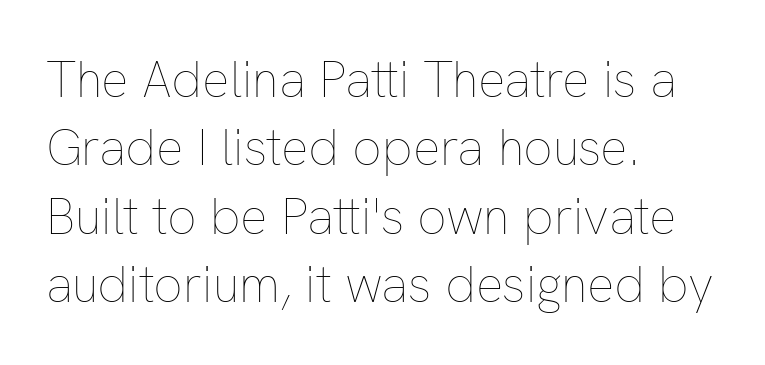
The image shows 51 px thin type, upright; set left-aligned, normal line spacing (1.34x), normal letter spacing, not underlined; low stroke contrast and a medium x-height.
